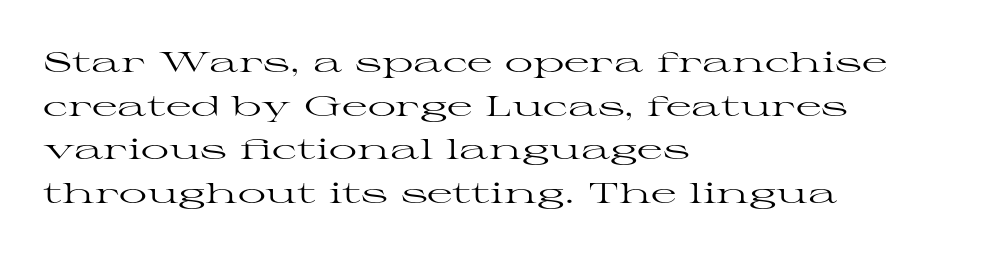
Q: Is the text bold? A: No.
Q: Is the text italic (slanted)? A: No, it is upright.
Q: Is the typeface a serif or a sans-serif typeface? A: Serif.
Q: Is the text underlined? A: No.
Q: How is the paragraph aligned? A: Left-aligned.
Q: Is the spacing between letters normal or unusually wide? A: Normal.
Q: Is the spacing between lines tight, normal or loose? A: Normal.
Q: Width (condensed, normal, or wide)? A: Wide.
Q: Stroke contrast? A: High.
Q: x-height? A: Medium.
Q: Monospaced? A: No.
